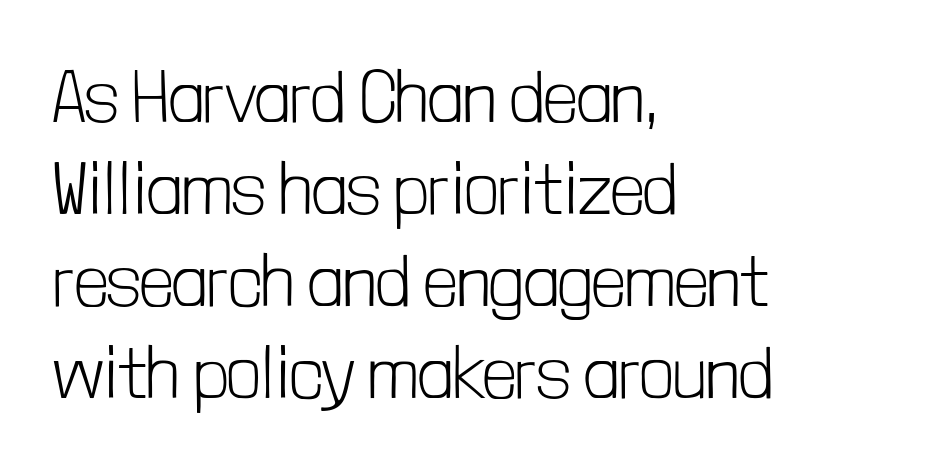
The lines sit at an ordinary, default distance from one another. Underlining? Definitely not there. The strokes are not fattened; the text isn't bold. Leftover space on each line is placed entirely after the last word. Font category for this specimen: sans-serif.
